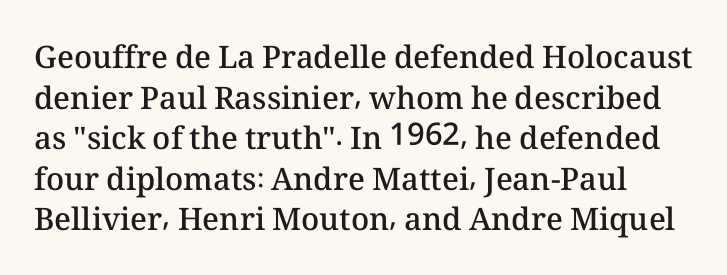
The line-height multiplier appears to be the usual default. In terms of weight, the rendering is demibold, just under bold. When letters stand straight like this, we call the style roman or upright. The tracking reads as untouched default to a designer's eye.
